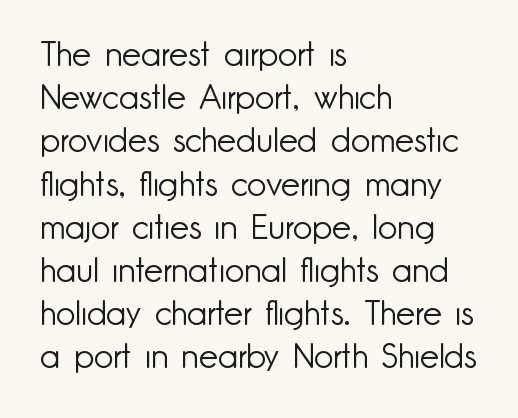
Q: Is the text bold? A: No.
Q: Is the text italic (slanted)? A: No, it is upright.
Q: Is the typeface a serif or a sans-serif typeface? A: Sans-serif.
Q: Is the text underlined? A: No.
Q: How is the paragraph aligned? A: Left-aligned.
Q: Is the spacing between letters normal or unusually wide? A: Normal.
Q: Is the spacing between lines tight, normal or loose? A: Normal.
Q: Width (condensed, normal, or wide)? A: Normal.
Q: Stroke contrast? A: Low.
Q: x-height? A: Small.
Q: Monospaced? A: No.
